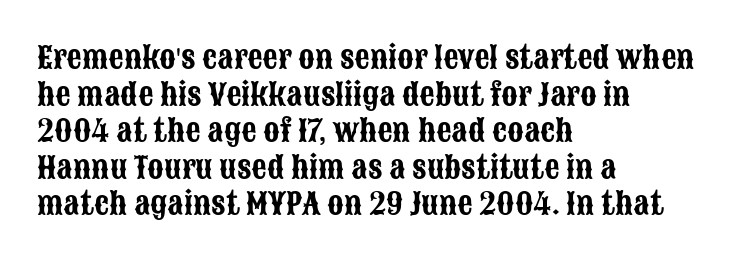
Q: Is the text italic (slanted)? A: No, it is upright.
Q: Is the typeface a serif or a sans-serif typeface? A: Sans-serif.
Q: Is the text underlined? A: No.
Q: How is the paragraph aligned? A: Left-aligned.
Q: Is the spacing between letters normal or unusually wide? A: Normal.
Q: Width (condensed, normal, or wide)? A: Condensed.
Q: Stroke contrast? A: Low.
Q: x-height? A: Large.
Q: Monospaced? A: No.
